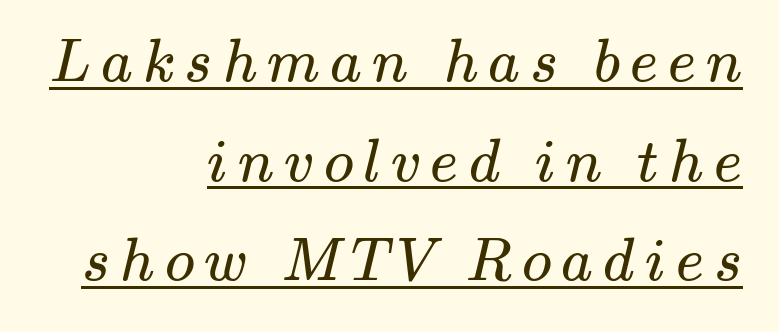
Q: Is the text bold? A: No.
Q: Is the typeface a serif or a sans-serif typeface? A: Serif.
Q: Is the text underlined? A: Yes.
Q: How is the paragraph aligned? A: Right-aligned.
Q: Is the spacing between lines tight, normal or loose? A: Normal.
Q: Width (condensed, normal, or wide)? A: Wide.
Q: Stroke contrast? A: Medium.
Q: x-height? A: Small.
Q: Monospaced? A: No.
